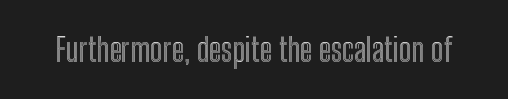
Q: Is the text italic (slanted)? A: No, it is upright.
Q: Is the text underlined? A: No.
Q: Is the spacing between letters normal or unusually wide? A: Normal.
Q: Width (condensed, normal, or wide)? A: Condensed.
Q: x-height? A: Medium.
Q: Monospaced? A: No.
